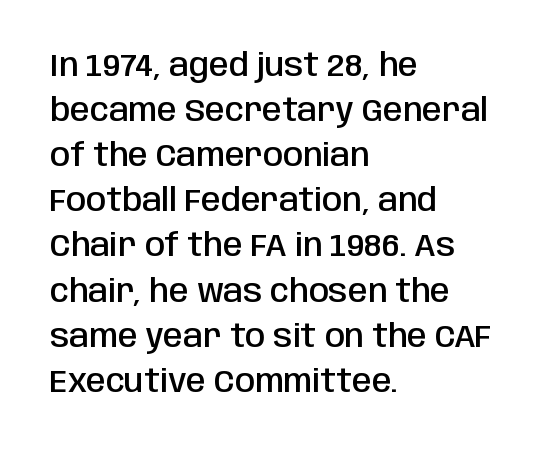
Q: Is the text bold? A: Semi-bold.
Q: Is the text italic (slanted)? A: No, it is upright.
Q: Is the typeface a serif or a sans-serif typeface? A: Sans-serif.
Q: Is the text underlined? A: No.
Q: How is the paragraph aligned? A: Left-aligned.
Q: Is the spacing between letters normal or unusually wide? A: Normal.
Q: Is the spacing between lines tight, normal or loose? A: Normal.
Q: Width (condensed, normal, or wide)? A: Condensed.
Q: Stroke contrast? A: Low.
Q: x-height? A: Large.
Q: Monospaced? A: No.
